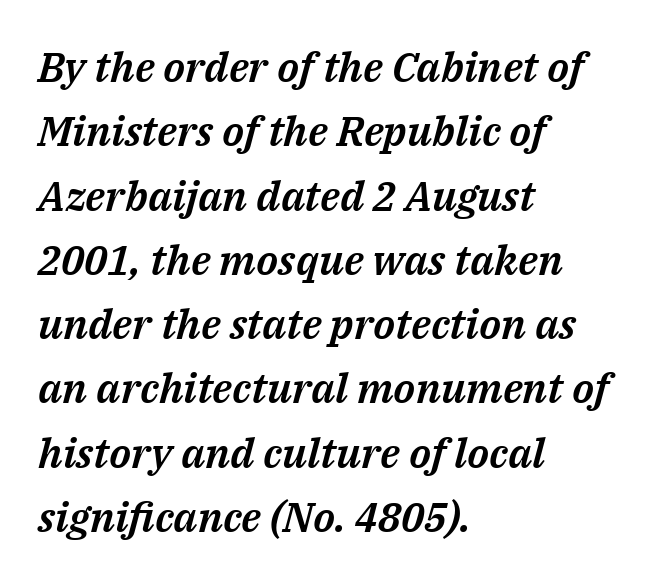
The image shows 42 px text type, italic (leaning right); set left-aligned, normal line spacing (1.53x), normal letter spacing, not underlined; medium stroke contrast and a medium x-height.
